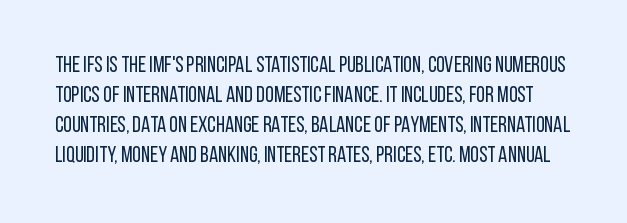
The image shows 22 px text type, upright; set normal line spacing (1.36x), normal letter spacing, not underlined.
